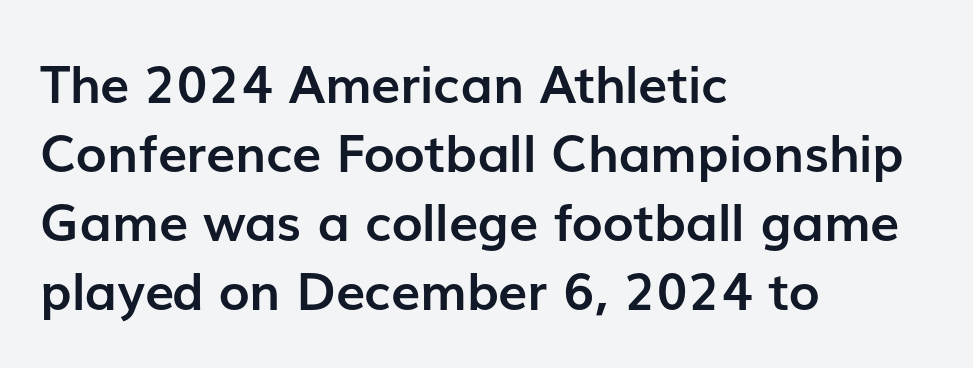
The image shows 52 px semibold sans-serif type, upright; set left-aligned, normal line spacing (1.33x), normal letter spacing, not underlined; low stroke contrast and a medium x-height.
